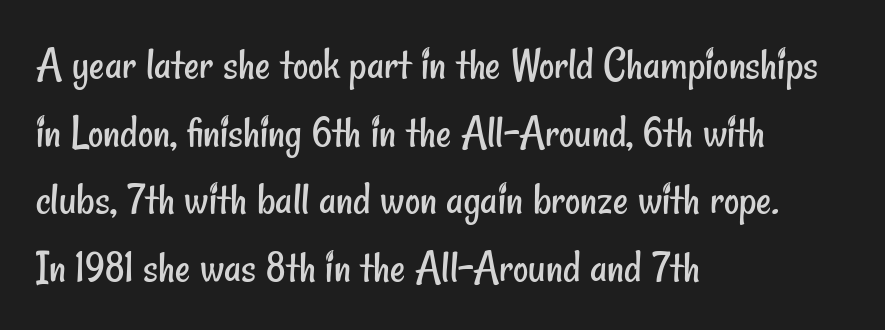
{"serif": "no", "bold": "no", "weight": "regular", "width": "condensed", "stroke_contrast": "low", "x_height": "small", "monospaced": "no", "underline": "no", "align": "left", "line_spacing": "normal", "line_spacing_ratio": 1.44, "letter_spacing": "normal", "letter_spacing_em": 0.0, "glyph_px": 47}
